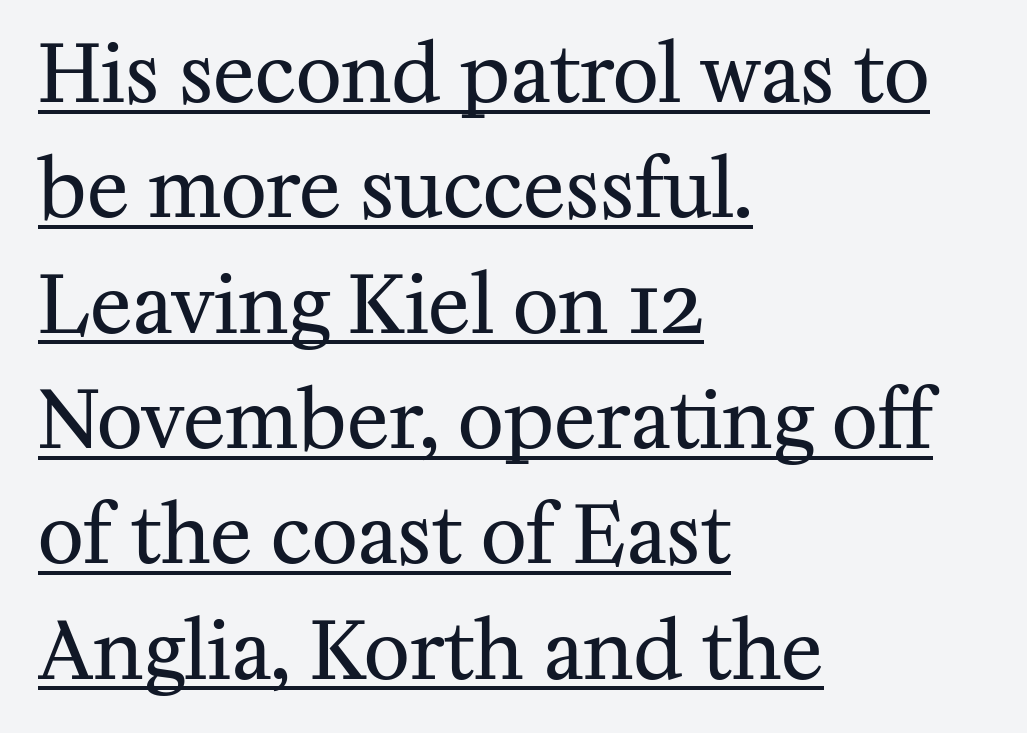
{"serif": "yes", "italic": "no", "bold": "no", "weight": "regular", "width": "normal", "stroke_contrast": "medium", "x_height": "medium", "monospaced": "no", "underline": "yes", "align": "left", "line_spacing": "normal", "line_spacing_ratio": 1.46, "letter_spacing": "normal", "letter_spacing_em": 0.0, "glyph_px": 79}
